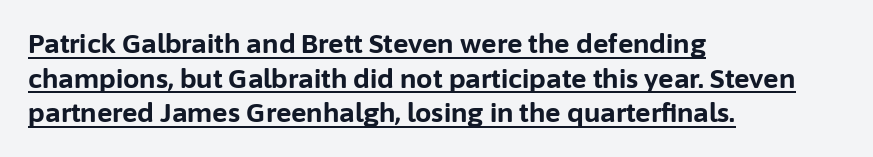
{"italic": "no", "bold": "yes", "underline": "yes", "align": "left", "line_spacing": "normal", "line_spacing_ratio": 1.33, "letter_spacing": "normal", "letter_spacing_em": 0.0, "glyph_px": 26}
